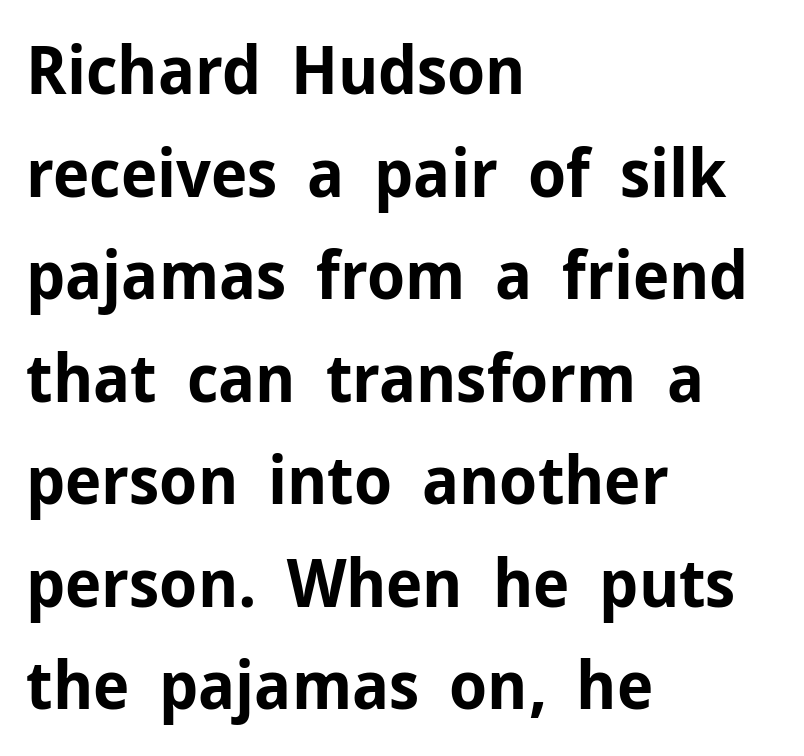
Q: Is the text bold? A: Yes.
Q: Is the text italic (slanted)? A: No, it is upright.
Q: Is the typeface a serif or a sans-serif typeface? A: Sans-serif.
Q: Is the text underlined? A: No.
Q: How is the paragraph aligned? A: Left-aligned.
Q: Is the spacing between letters normal or unusually wide? A: Normal.
Q: Is the spacing between lines tight, normal or loose? A: Normal.
Q: Width (condensed, normal, or wide)? A: Normal.
Q: Stroke contrast? A: Low.
Q: x-height? A: Medium.
Q: Monospaced? A: No.
